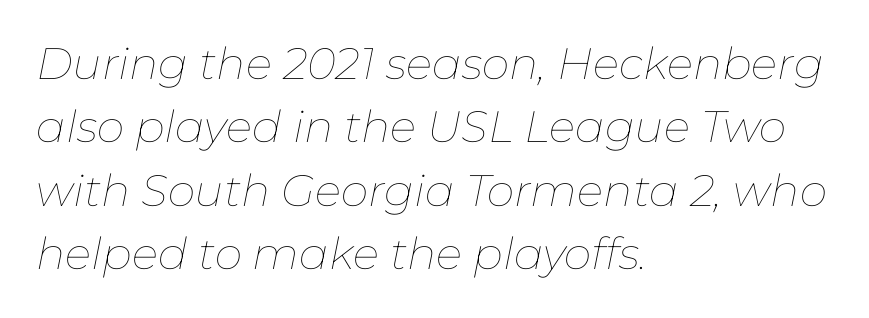
The axis of the letterforms is tilted away from vertical. Whoever set this chose a conventional vertical rhythm. Does the copy run flush right? No — it runs flush left. A quiet, ordinary-to-light weight characterises the typeface. These lines are rendered in a variable-pitch font.
